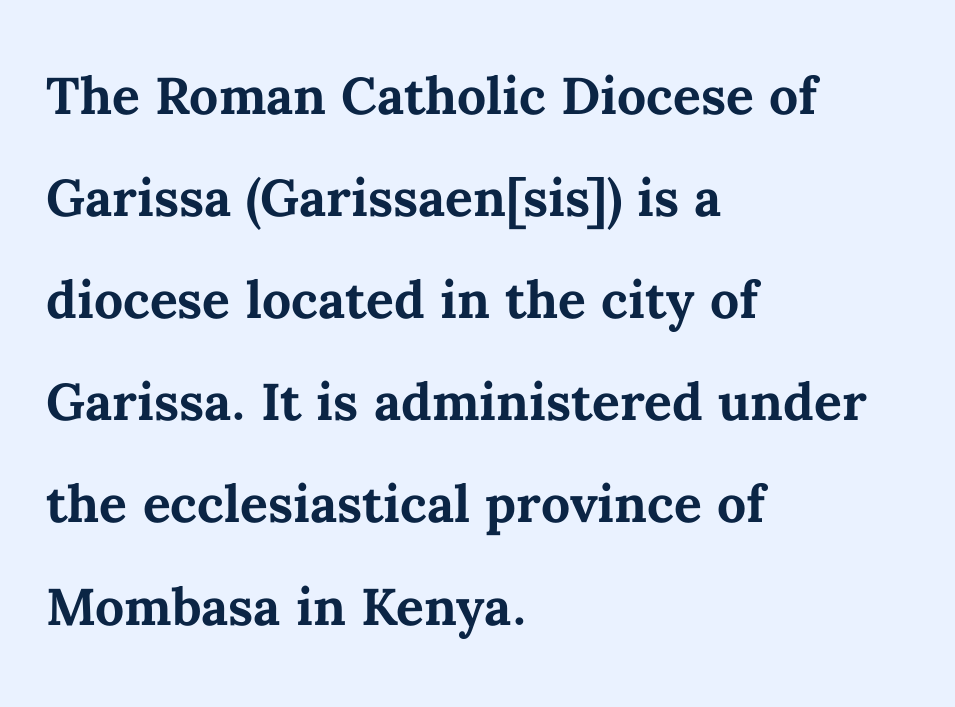
Italic? Not at all — the glyphs are vertical. The passage shown is emphatically bold. Quick note: interline space is typical. Tracking here is standard; glyphs follow each other at the usual distance. Lines of text with bare space underneath.
